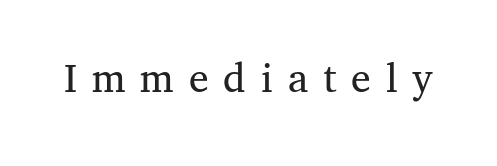
The image shows 44 px regular-weight serif type, upright; set unusually wide letter spacing (+0.34 em), not underlined; medium stroke contrast and a medium x-height.
